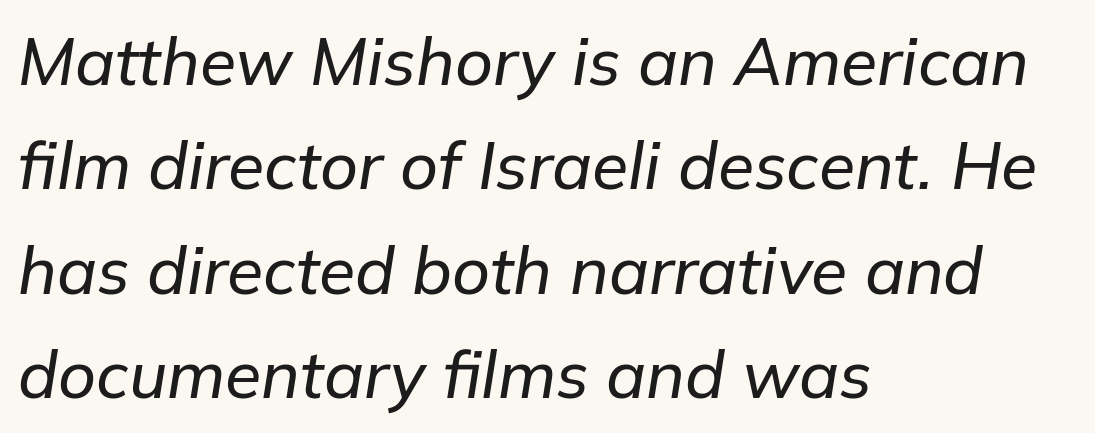
{"italic": "yes", "lean": "right", "slant_degrees": 9, "width": "normal", "stroke_contrast": "low", "x_height": "medium", "monospaced": "no", "underline": "no", "align": "left", "line_spacing": "normal", "line_spacing_ratio": 1.58, "letter_spacing": "normal", "letter_spacing_em": 0.0, "glyph_px": 66}
